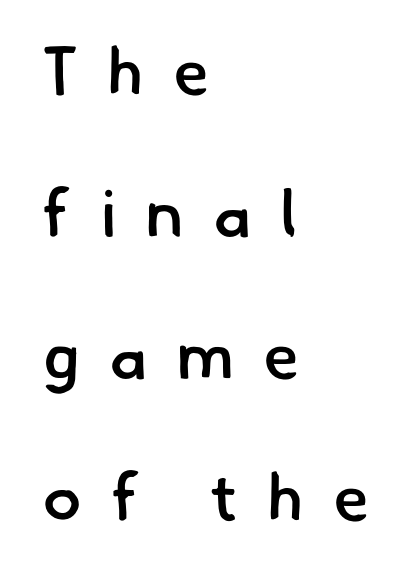
Q: Is the text bold? A: Semi-bold.
Q: Is the typeface a serif or a sans-serif typeface? A: Sans-serif.
Q: Is the text underlined? A: No.
Q: How is the paragraph aligned? A: Left-aligned.
Q: Is the spacing between letters normal or unusually wide? A: Unusually wide.
Q: Is the spacing between lines tight, normal or loose? A: Loose.
Q: Width (condensed, normal, or wide)? A: Normal.
Q: Stroke contrast? A: Low.
Q: x-height? A: Small.
Q: Monospaced? A: No.
